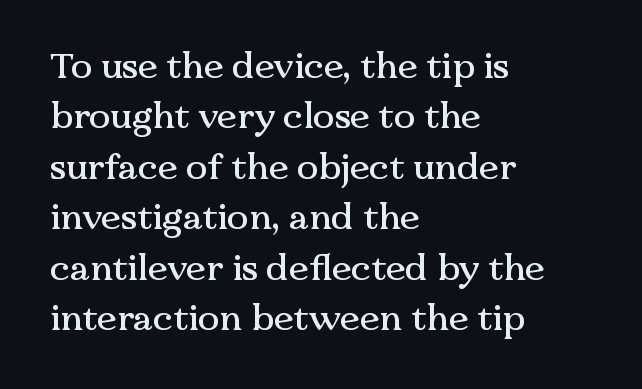
{"serif": "yes", "italic": "no", "width": "normal", "stroke_contrast": "medium", "x_height": "medium", "monospaced": "no", "underline": "no", "align": "left", "line_spacing": "normal", "line_spacing_ratio": 1.4, "letter_spacing": "normal", "letter_spacing_em": 0.0, "glyph_px": 36}
